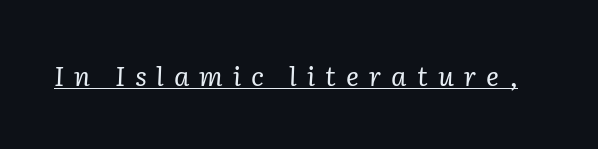
{"italic": "yes", "lean": "right", "slant_degrees": 2, "bold": "no", "underline": "yes", "letter_spacing": "wide", "letter_spacing_em": 0.37, "glyph_px": 27}
